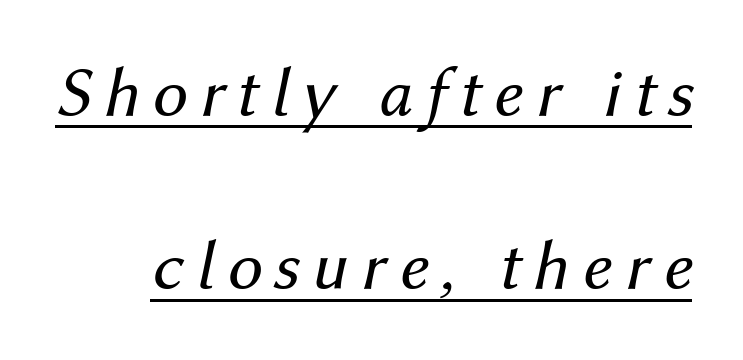
Is the type slanted? Yes — the strokes lean at a clear angle. The block of text is sparse from top to bottom, with ample space between rows. A baseline rule has been typeset under these characters. The face used here is proportionally spaced, like ordinary book or web type. Bold? No — there's no thickening of the strokes.
